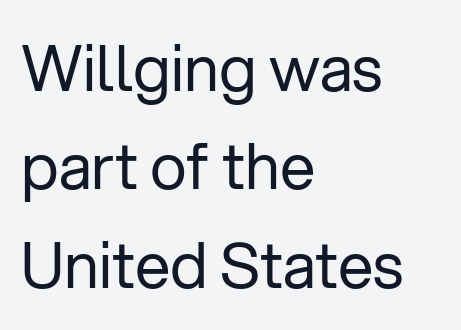
The image shows 63 px regular-weight sans-serif type, upright; set left-aligned, normal line spacing (1.56x), normal letter spacing, not underlined; low stroke contrast and a medium x-height.
